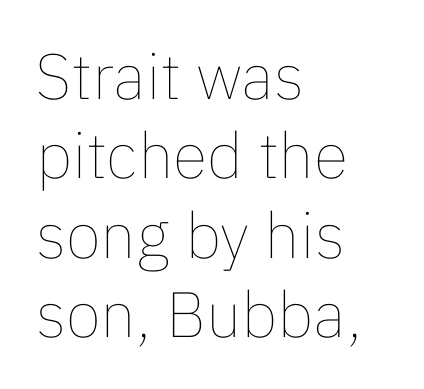
The baseline area is clear. Varying glyph widths throughout — classic text-font behaviour. The axis of the letterforms is exactly vertical. Default kerning and tracking; the words read as compact shapes. Alignment: flush left.
